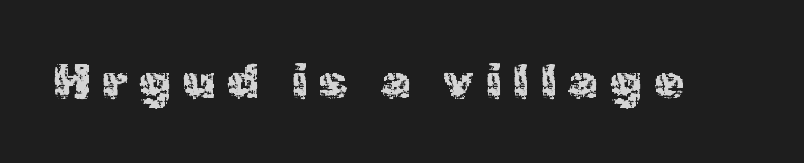
This sample has the flowing, uneven cadence of proportional lettering. Honestly, there is no underline to notice here at all. Every stem runs plumb, perpendicular to the baseline. In terms of letterspacing, this is a distinctly airy, spread setting. To sum up the face: it is a sans, with no serifs.
